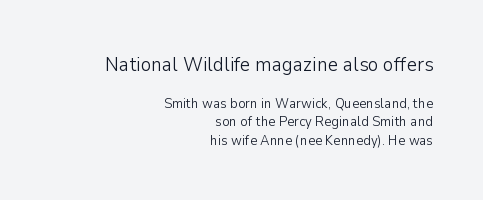
{"italic": "no", "bold": "no", "underline": "no", "align": "right", "line_spacing": "normal", "line_spacing_ratio": 1.33, "letter_spacing": "normal", "letter_spacing_em": 0.0, "larger_block": "first", "size_ratio": 1.43, "glyph_px": 20}
